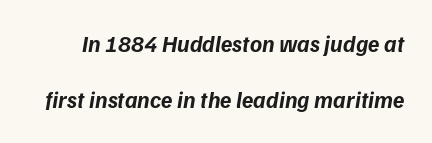
{"bold": "yes", "underline": "no", "line_spacing": "loose", "line_spacing_ratio": 2.45, "letter_spacing": "normal", "letter_spacing_em": 0.0, "glyph_px": 23}
